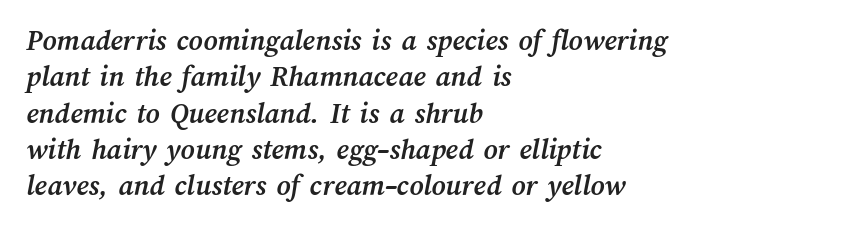
{"bold": "yes", "weight": "semibold", "width": "normal", "stroke_contrast": "medium", "x_height": "medium", "monospaced": "no", "underline": "no", "align": "left", "line_spacing_ratio": 1.21, "letter_spacing": "normal", "letter_spacing_em": 0.0, "glyph_px": 30}
